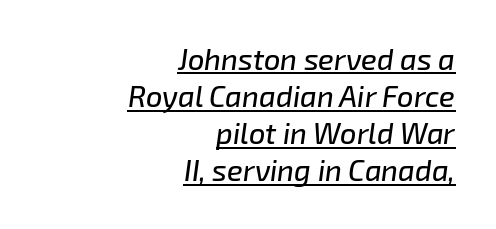
Q: Is the text italic (slanted)? A: Yes, it leans right by about 8 degrees.
Q: Is the text underlined? A: Yes.
Q: How is the paragraph aligned? A: Right-aligned.
Q: Is the spacing between letters normal or unusually wide? A: Normal.
Q: Is the spacing between lines tight, normal or loose? A: Normal.
Q: Width (condensed, normal, or wide)? A: Normal.
Q: Stroke contrast? A: Low.
Q: x-height? A: Medium.
Q: Monospaced? A: No.
